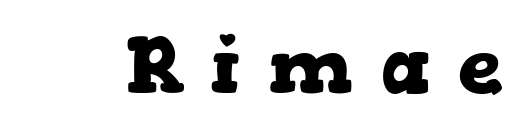
The image shows 80 px heavy, wide serif type, upright; set unusually wide letter spacing (+0.35 em), not underlined; low stroke contrast and a medium x-height.
